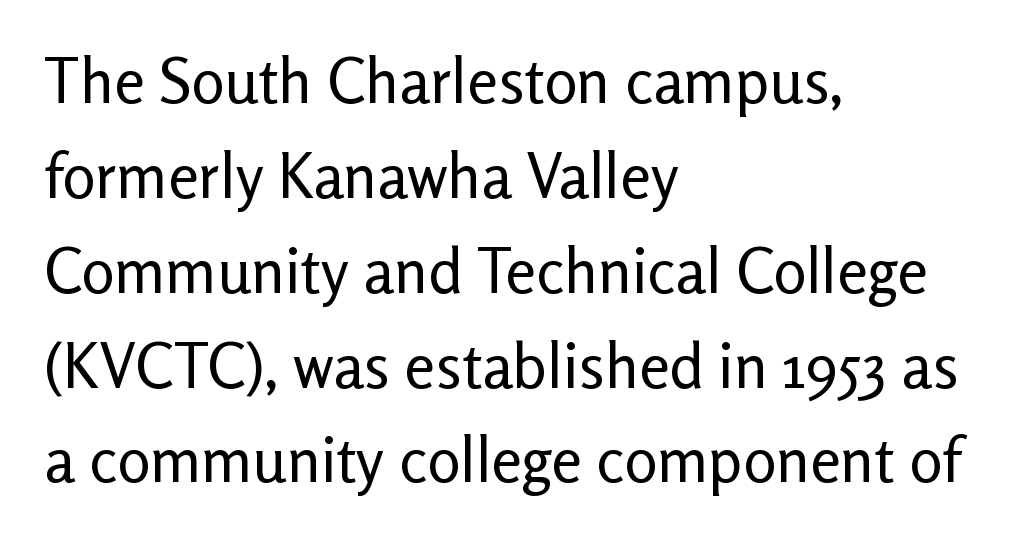
{"serif": "no", "italic": "no", "bold": "no", "weight": "regular", "width": "normal", "stroke_contrast": "low", "x_height": "medium", "monospaced": "no", "underline": "no", "align": "left", "line_spacing": "normal", "line_spacing_ratio": 1.53, "letter_spacing": "normal", "letter_spacing_em": 0.0, "glyph_px": 62}
